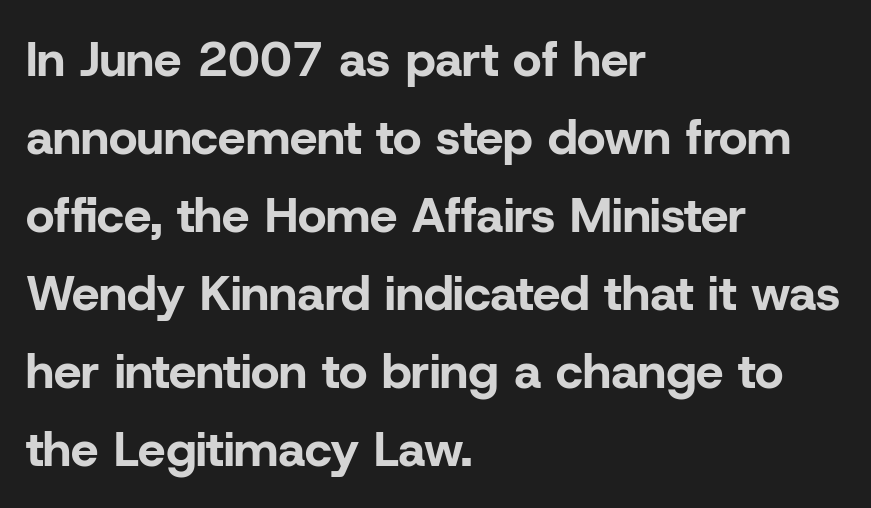
{"serif": "no", "italic": "no", "bold": "yes", "weight": "bold", "width": "normal", "stroke_contrast": "low", "x_height": "medium", "monospaced": "no", "underline": "no", "align": "left", "line_spacing": "normal", "line_spacing_ratio": 1.59, "letter_spacing": "normal", "letter_spacing_em": 0.0, "glyph_px": 49}
